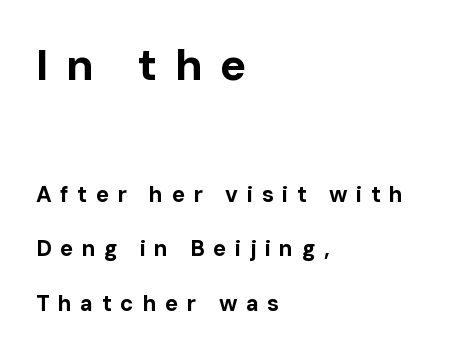
The image shows 44 px bold sans-serif type, upright; set left-aligned, loose line spacing (2.47x), unusually wide letter spacing (+0.39 em), not underlined; the first (top) block is 2.0x larger; low stroke contrast and a medium x-height.
